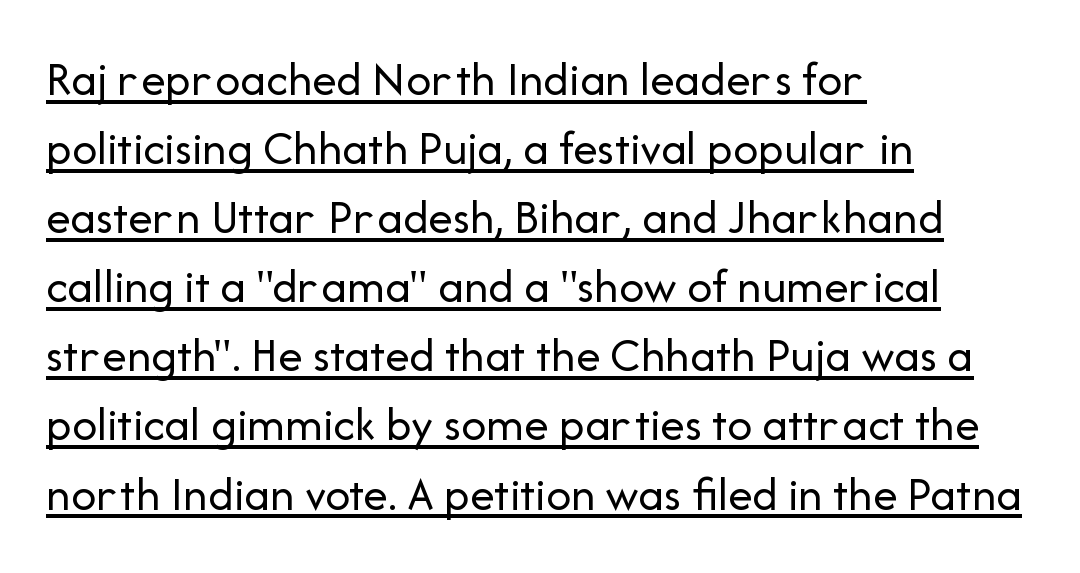
Q: Is the text bold? A: No.
Q: Is the text italic (slanted)? A: No, it is upright.
Q: Is the typeface a serif or a sans-serif typeface? A: Sans-serif.
Q: Is the text underlined? A: Yes.
Q: How is the paragraph aligned? A: Left-aligned.
Q: Is the spacing between letters normal or unusually wide? A: Normal.
Q: Is the spacing between lines tight, normal or loose? A: Normal.
Q: Width (condensed, normal, or wide)? A: Normal.
Q: Stroke contrast? A: Low.
Q: x-height? A: Medium.
Q: Monospaced? A: No.
